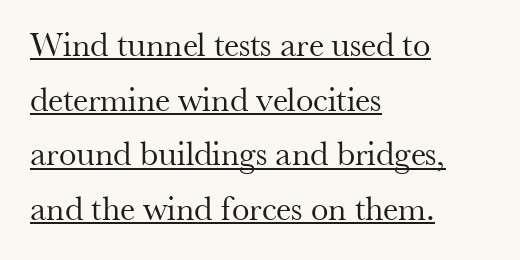
The image shows 35 px regular-weight serif type, upright; set left-aligned, normal line spacing (1.56x), normal letter spacing, underlined; medium stroke contrast and a small x-height.
